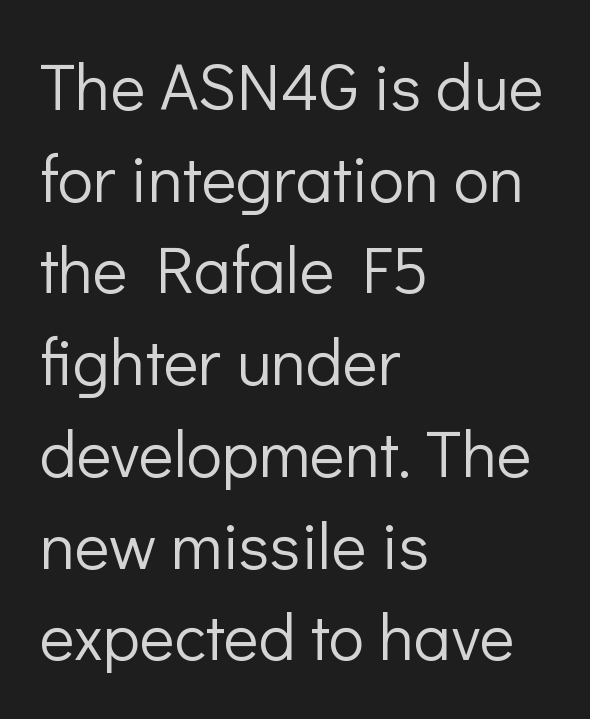
{"serif": "no", "italic": "no", "bold": "no", "weight": "light", "width": "normal", "stroke_contrast": "low", "x_height": "medium", "monospaced": "no", "underline": "no", "align": "left", "line_spacing": "normal", "line_spacing_ratio": 1.39, "letter_spacing": "normal", "letter_spacing_em": 0.0, "glyph_px": 66}
